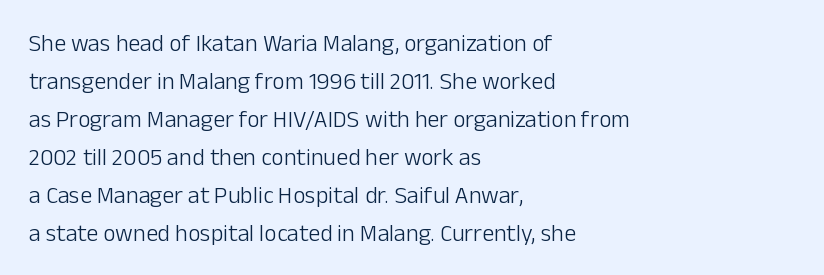
Caption: standard tracking, unaltered. How would I describe the line gaps? Plain and ordinary. Notice how the stems are strictly vertical — no italics here. The typeface has the unassuming heft of standard copy or less. The lines are quadded left.
